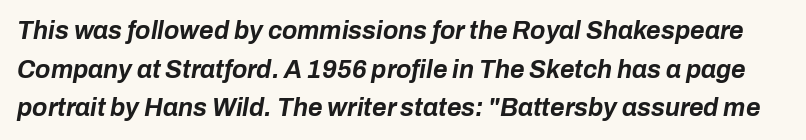
Q: Is the text bold? A: Yes.
Q: Is the text italic (slanted)? A: Yes, it leans right by about 10 degrees.
Q: Is the text underlined? A: No.
Q: Is the spacing between letters normal or unusually wide? A: Normal.
Q: Is the spacing between lines tight, normal or loose? A: Normal.
